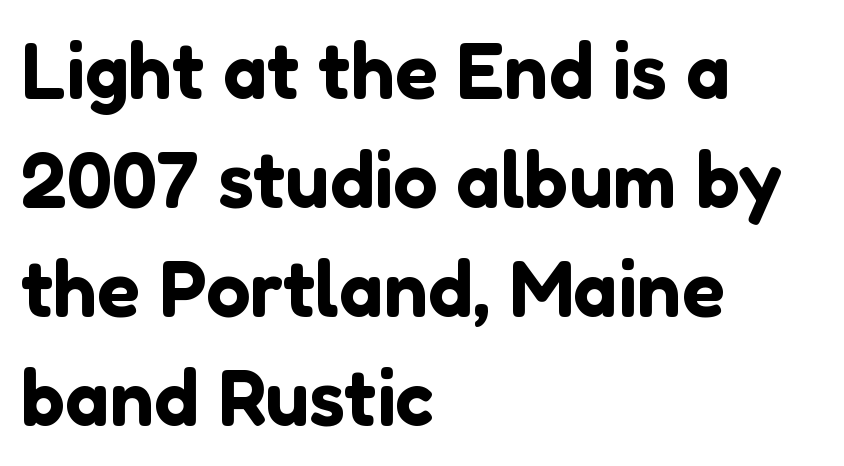
Q: Is the text italic (slanted)? A: No, it is upright.
Q: Is the typeface a serif or a sans-serif typeface? A: Sans-serif.
Q: Is the text underlined? A: No.
Q: How is the paragraph aligned? A: Left-aligned.
Q: Is the spacing between letters normal or unusually wide? A: Normal.
Q: Is the spacing between lines tight, normal or loose? A: Normal.
Q: Width (condensed, normal, or wide)? A: Normal.
Q: Stroke contrast? A: Low.
Q: x-height? A: Medium.
Q: Monospaced? A: No.
